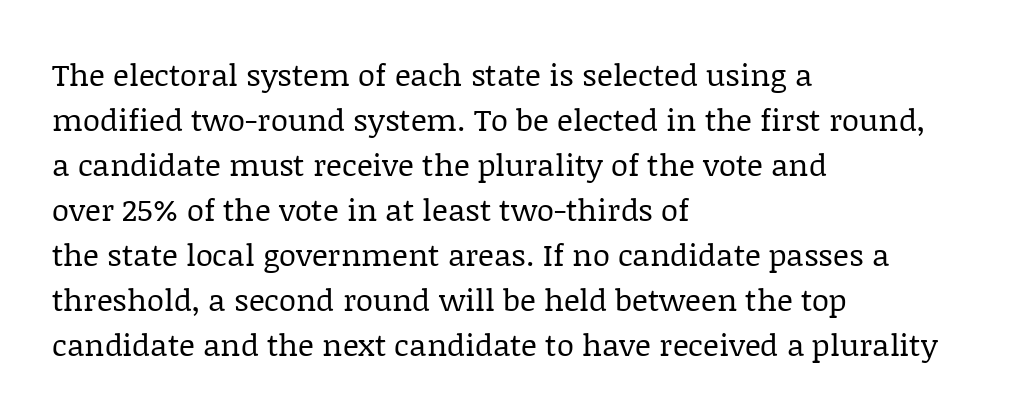
Q: Is the text bold? A: No.
Q: Is the text italic (slanted)? A: No, it is upright.
Q: Is the typeface a serif or a sans-serif typeface? A: Serif.
Q: Is the text underlined? A: No.
Q: How is the paragraph aligned? A: Left-aligned.
Q: Is the spacing between letters normal or unusually wide? A: Normal.
Q: Is the spacing between lines tight, normal or loose? A: Normal.
Q: Width (condensed, normal, or wide)? A: Normal.
Q: Stroke contrast? A: Low.
Q: x-height? A: Large.
Q: Monospaced? A: No.
